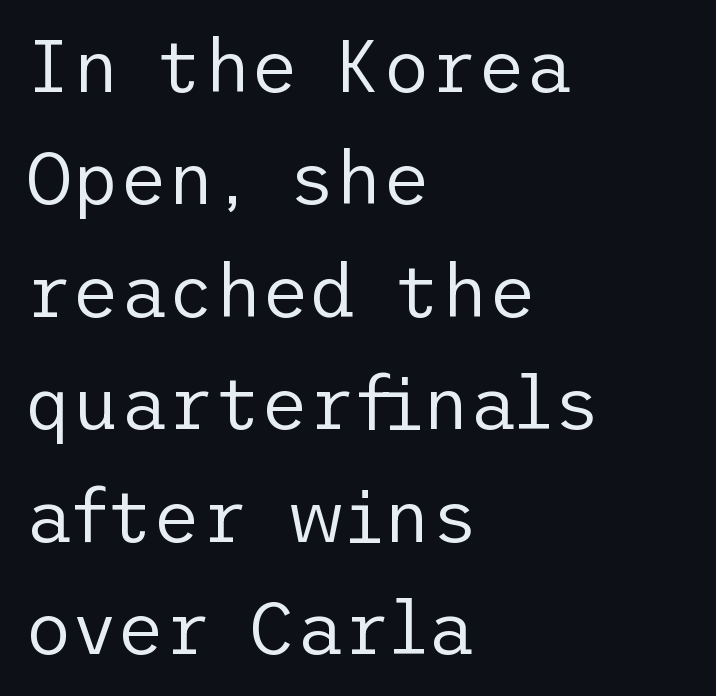
{"serif": "no", "italic": "no", "bold": "no", "weight": "regular", "width": "normal", "stroke_contrast": "low", "x_height": "medium", "underline": "no", "align": "left", "line_spacing": "normal", "line_spacing_ratio": 1.54, "letter_spacing": "normal", "letter_spacing_em": 0.0, "glyph_px": 73}
